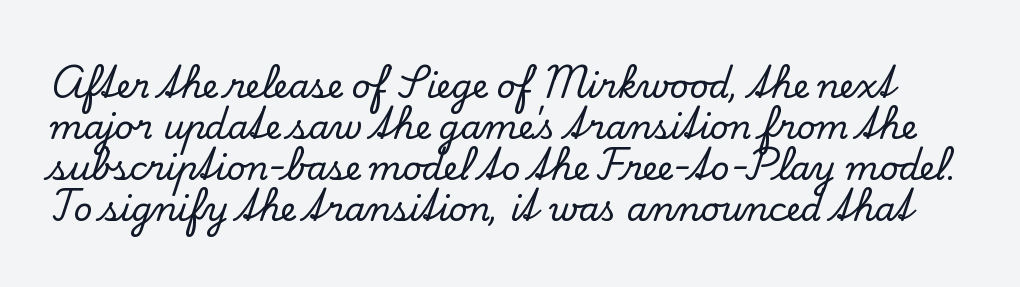
{"serif": "yes", "width": "normal", "stroke_contrast": "low", "x_height": "small", "monospaced": "no", "underline": "no", "line_spacing_ratio": 1.24, "letter_spacing": "normal", "letter_spacing_em": 0.0, "glyph_px": 33}
